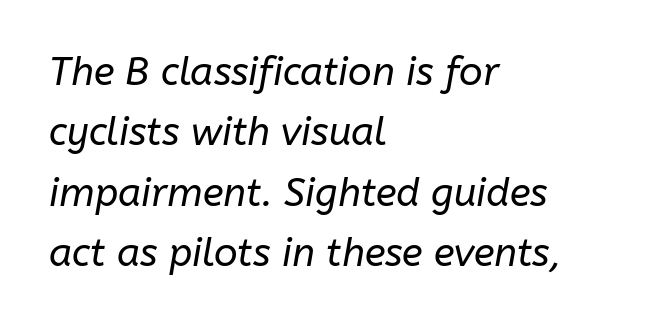
{"italic": "yes", "lean": "right", "slant_degrees": 10, "bold": "no", "weight": "regular", "width": "normal", "stroke_contrast": "low", "x_height": "medium", "monospaced": "no", "underline": "no", "align": "left", "line_spacing": "normal", "line_spacing_ratio": 1.55, "letter_spacing": "normal", "letter_spacing_em": 0.0, "glyph_px": 39}
